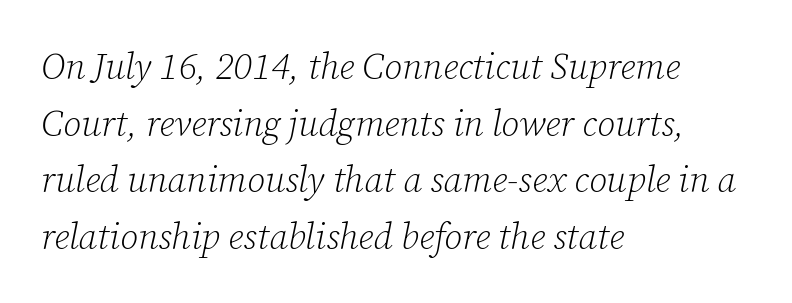
{"serif": "yes", "italic": "yes", "lean": "right", "slant_degrees": 12, "bold": "no", "weight": "light", "width": "normal", "stroke_contrast": "low", "x_height": "medium", "monospaced": "no", "underline": "no", "align": "left", "line_spacing": "normal", "line_spacing_ratio": 1.57, "letter_spacing": "normal", "letter_spacing_em": 0.0, "glyph_px": 36}
